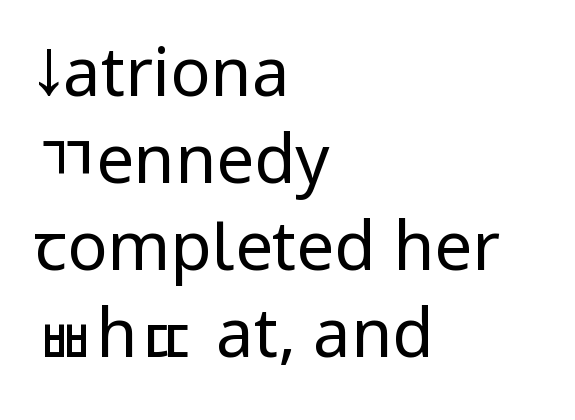
{"serif": "no", "italic": "no", "bold": "no", "weight": "regular", "width": "condensed", "stroke_contrast": "low", "x_height": "large", "monospaced": "no", "underline": "no", "align": "left", "line_spacing": "normal", "line_spacing_ratio": 1.3, "letter_spacing": "normal", "letter_spacing_em": 0.0, "glyph_px": 67}
